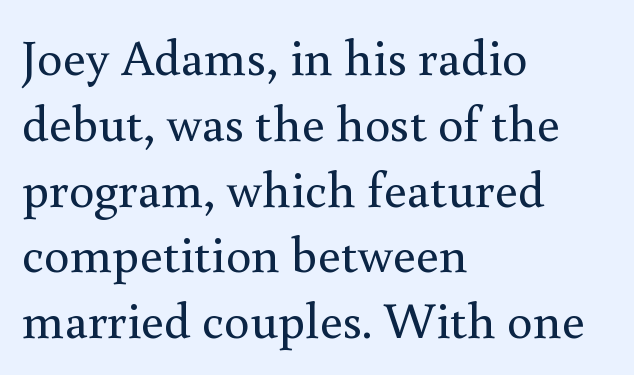
The letters advance in unequal steps, a hallmark of proportional type. A roman cut, with each character standing at attention. A quiet, ordinary-to-light weight characterises the typeface. Evenly set lines give the paragraph a standard silhouette.
